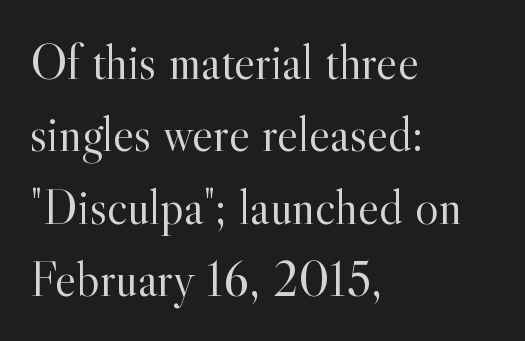
Alignment: flush left. What stands out about the letter spacing? Nothing — it is the standard amount. The rendering uses a moderate line-height, typical for paragraphs. The gap between lines stays unmarked. The letters advance in unequal steps, a hallmark of proportional type.
